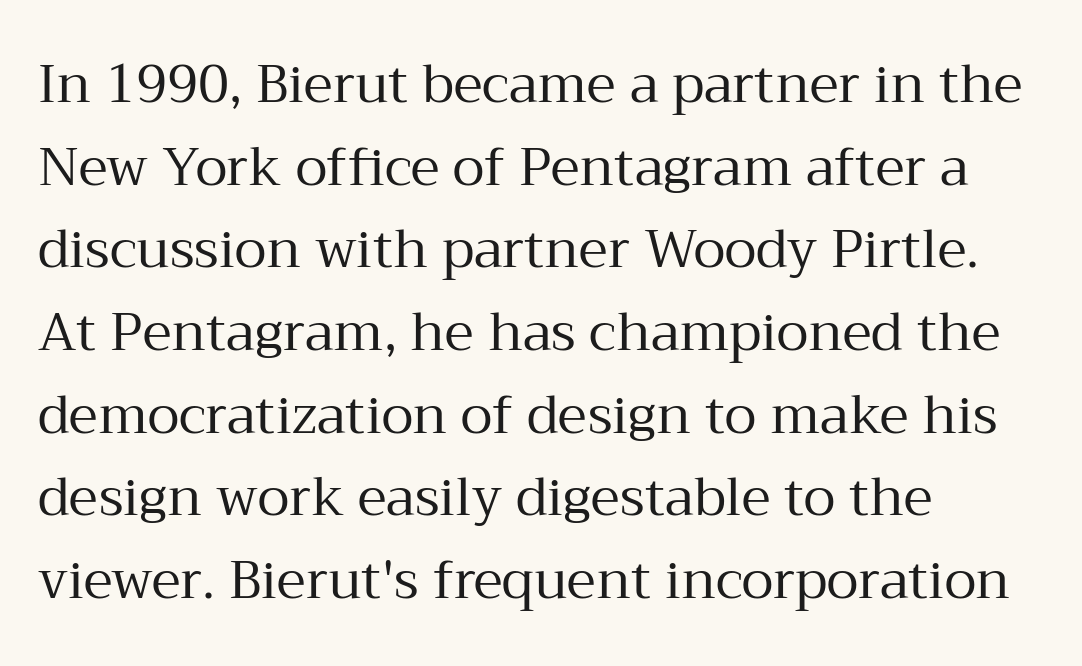
Q: Is the text bold? A: No.
Q: Is the text italic (slanted)? A: No, it is upright.
Q: Is the typeface a serif or a sans-serif typeface? A: Serif.
Q: Is the text underlined? A: No.
Q: How is the paragraph aligned? A: Left-aligned.
Q: Is the spacing between letters normal or unusually wide? A: Normal.
Q: Is the spacing between lines tight, normal or loose? A: Normal.
Q: Width (condensed, normal, or wide)? A: Normal.
Q: Stroke contrast? A: Medium.
Q: x-height? A: Medium.
Q: Monospaced? A: No.
